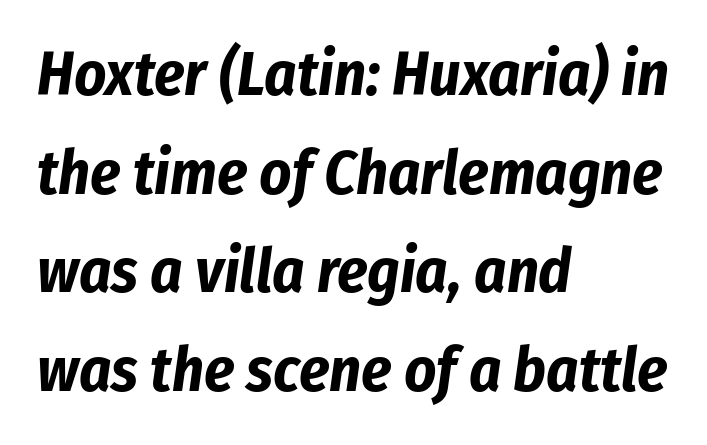
Q: Is the text bold? A: Yes.
Q: Is the text italic (slanted)? A: Yes, it leans right by about 8 degrees.
Q: Is the text underlined? A: No.
Q: How is the paragraph aligned? A: Left-aligned.
Q: Is the spacing between letters normal or unusually wide? A: Normal.
Q: Is the spacing between lines tight, normal or loose? A: Normal.
Q: Width (condensed, normal, or wide)? A: Condensed.
Q: Stroke contrast? A: Low.
Q: x-height? A: Medium.
Q: Monospaced? A: No.
